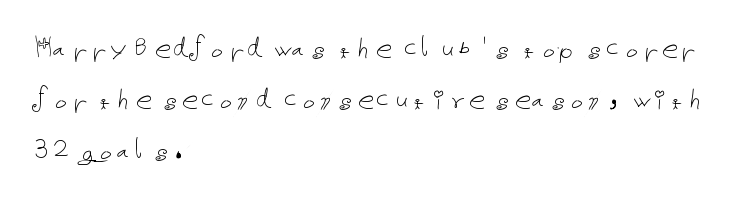
Q: Is the text bold? A: No.
Q: Is the text italic (slanted)? A: No, it is upright.
Q: Is the text underlined? A: No.
Q: How is the paragraph aligned? A: Left-aligned.
Q: Is the spacing between letters normal or unusually wide? A: Normal.
Q: Is the spacing between lines tight, normal or loose? A: Normal.
Q: Width (condensed, normal, or wide)? A: Normal.
Q: Stroke contrast? A: Low.
Q: x-height? A: Medium.
